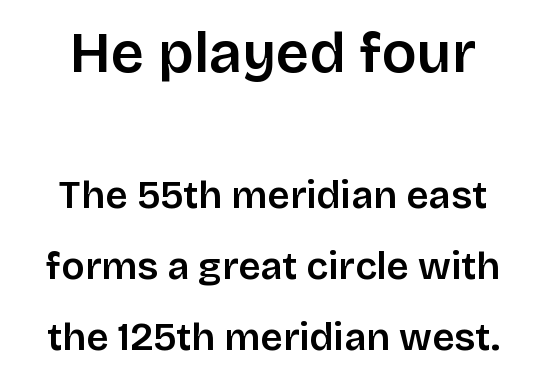
The image shows 58 px sans-serif type, upright; set centered, line spacing 1.83x, normal letter spacing, not underlined; the first (top) block is 1.49x larger; low stroke contrast and a large x-height.
